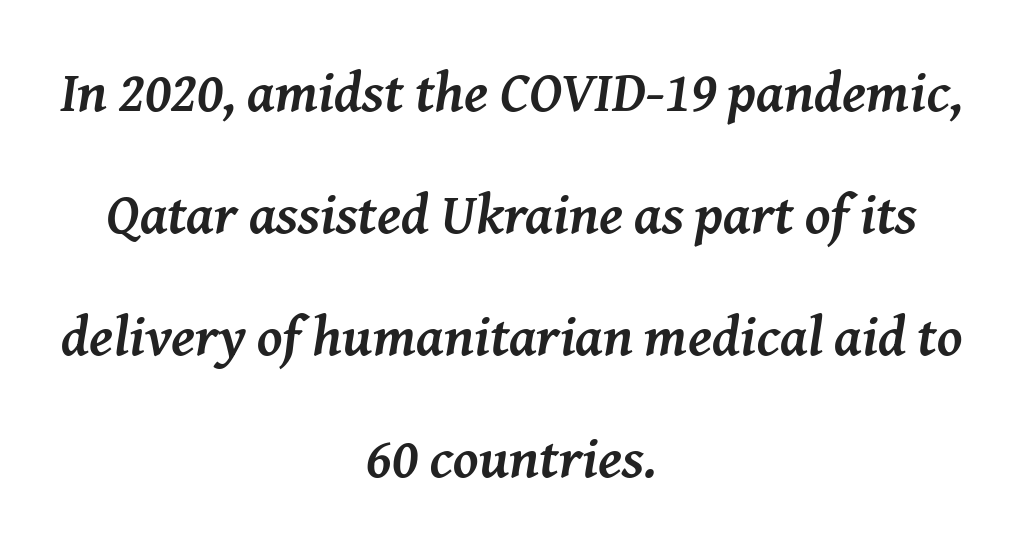
Is there much room between lines? Yes — plenty of vertical air separates them. This is serif lettering, the kind often seen in printed books. Yep, that's italic — everything's leaning. The compositor balanced each line on the midline. The space directly below the letters is spotless.
